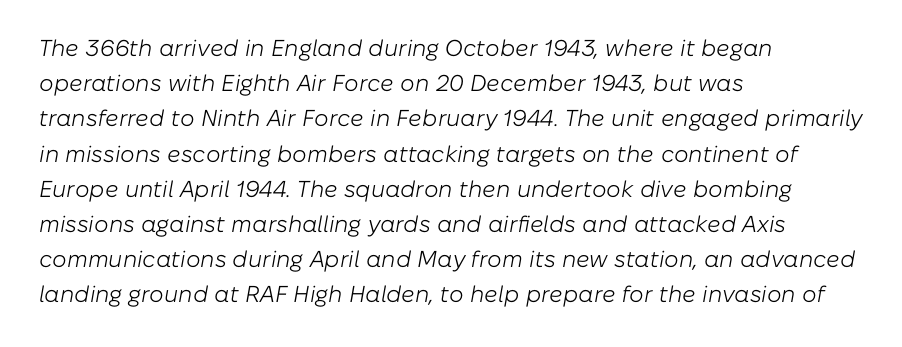
The image shows 23 px text type, italic (leaning right); set left-aligned, normal line spacing (1.53x), normal letter spacing, not underlined.
